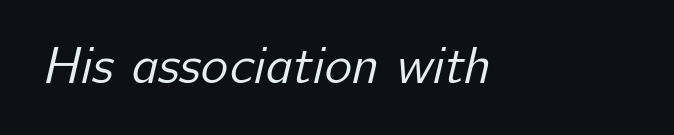
The image shows 52 px regular-weight sans-serif type; set normal letter spacing, not underlined; low stroke contrast and a medium x-height.
